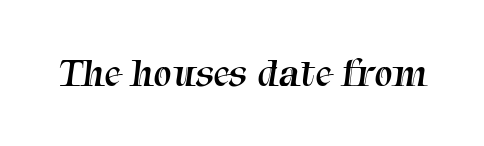
What kind of face is this? One with serifs. Words appear dense and cohesive because spacing is normal. Lines of text with bare space underneath. Stems here are at most as thick as an everyday book face.
